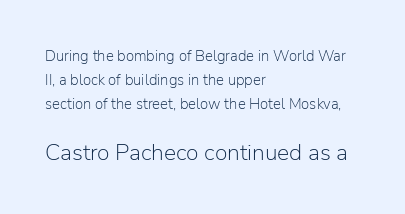
Q: Is the text bold? A: No.
Q: Is the text italic (slanted)? A: No, it is upright.
Q: Is the text underlined? A: No.
Q: How is the paragraph aligned? A: Left-aligned.
Q: Is the spacing between letters normal or unusually wide? A: Normal.
Q: Is the spacing between lines tight, normal or loose? A: Normal.
Q: Which block of text is set in a larger size, the first (top) or the second (bottom)? A: The second (bottom) one.
